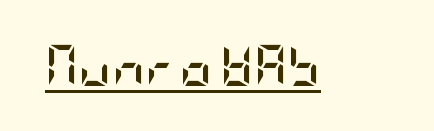
The image shows 41 px semibold, condensed sans-serif type, upright; set normal letter spacing, underlined; low stroke contrast and a large x-height.
